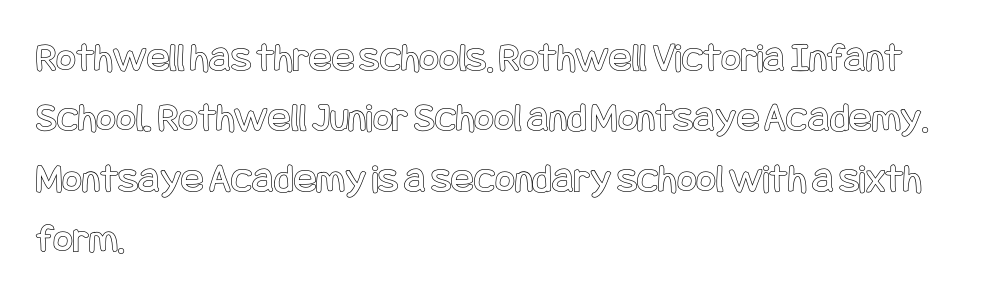
Q: Is the text italic (slanted)? A: No, it is upright.
Q: Is the text underlined? A: No.
Q: How is the paragraph aligned? A: Left-aligned.
Q: Is the spacing between letters normal or unusually wide? A: Normal.
Q: Is the spacing between lines tight, normal or loose? A: Normal.
Q: Width (condensed, normal, or wide)? A: Condensed.
Q: x-height? A: Large.
